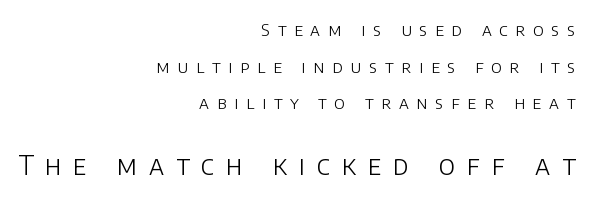
Q: Is the text bold? A: No.
Q: Is the text italic (slanted)? A: No, it is upright.
Q: Is the text underlined? A: No.
Q: How is the paragraph aligned? A: Right-aligned.
Q: Is the spacing between letters normal or unusually wide? A: Unusually wide.
Q: Is the spacing between lines tight, normal or loose? A: Loose.
Q: Which block of text is set in a larger size, the first (top) or the second (bottom)? A: The second (bottom) one.
